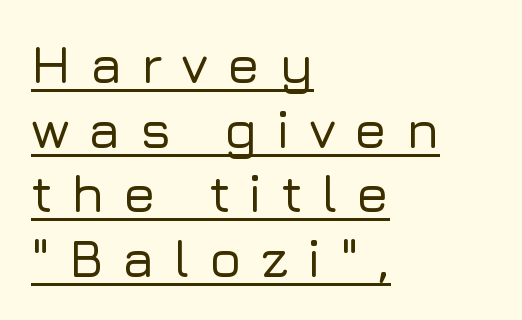
{"serif": "no", "italic": "no", "width": "normal", "stroke_contrast": "low", "x_height": "medium", "monospaced": "no", "underline": "yes", "align": "left", "line_spacing_ratio": 1.22, "letter_spacing": "wide", "letter_spacing_em": 0.35, "glyph_px": 53}
